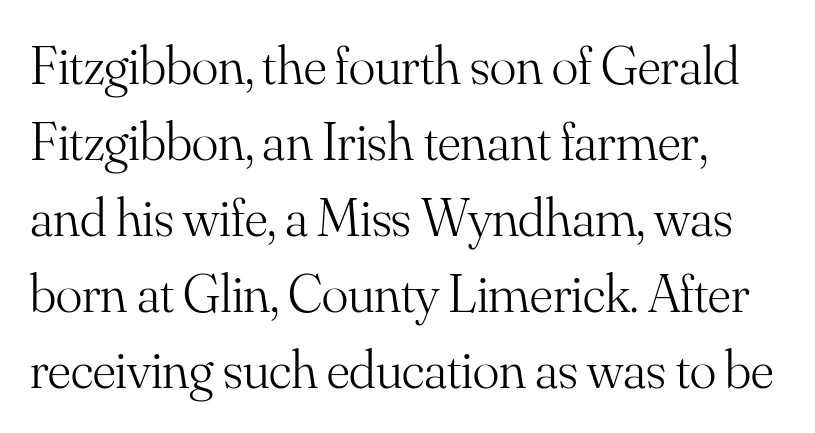
Proportional: the letters do not fall into vertical columns. Yep, those are serifs on the letters. Just letters on the line, the space beneath them empty. The compositor pushed each line to the left boundary.
